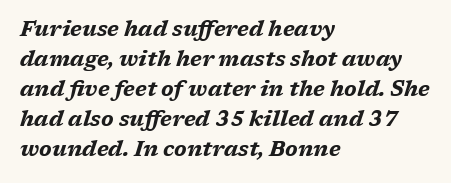
Q: Is the text bold? A: Yes.
Q: Is the text italic (slanted)? A: Yes, it leans right by about 17 degrees.
Q: Is the text underlined? A: No.
Q: How is the paragraph aligned? A: Left-aligned.
Q: Is the spacing between letters normal or unusually wide? A: Normal.
Q: Is the spacing between lines tight, normal or loose? A: Normal.
